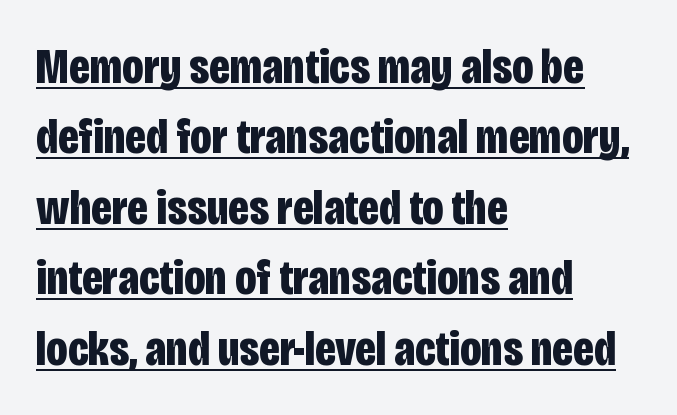
The image shows 50 px bold, condensed sans-serif type, upright; set left-aligned, normal line spacing (1.41x), normal letter spacing, underlined; low stroke contrast and a large x-height.
